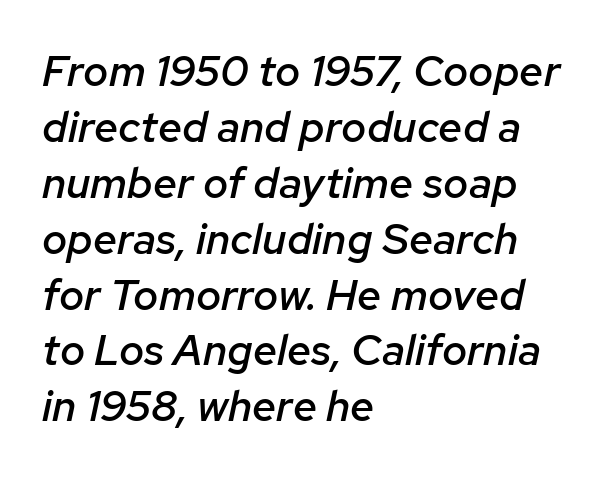
Q: Is the text bold? A: Semi-bold.
Q: Is the text italic (slanted)? A: Yes, it leans right by about 12 degrees.
Q: Is the text underlined? A: No.
Q: How is the paragraph aligned? A: Left-aligned.
Q: Is the spacing between letters normal or unusually wide? A: Normal.
Q: Is the spacing between lines tight, normal or loose? A: Normal.
Q: Width (condensed, normal, or wide)? A: Normal.
Q: Stroke contrast? A: Low.
Q: x-height? A: Medium.
Q: Monospaced? A: No.
